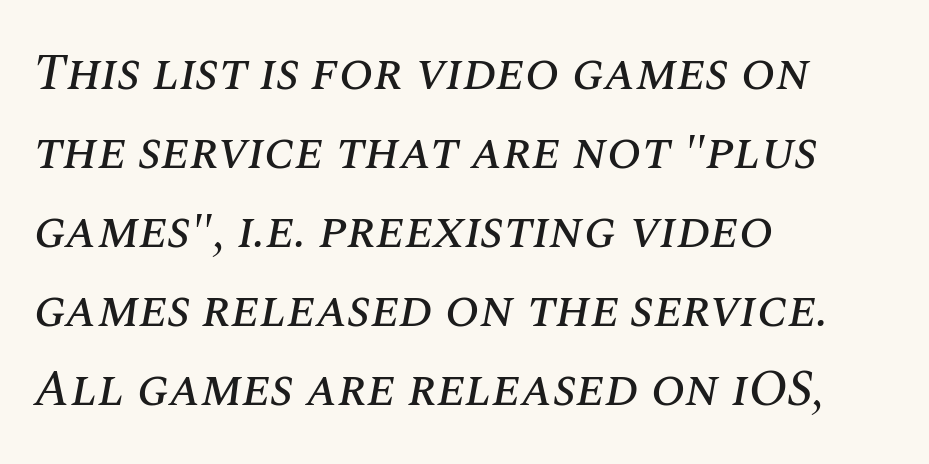
Letter spacing: default. This sample has the flowing, uneven cadence of proportional lettering. Is the type slanted? Yes — the strokes lean at a clear angle. Leading matches the norm, producing a regular column. The lines in this sample share a left origin and differ only in where they stop. Beneath every word, the page is bare.
